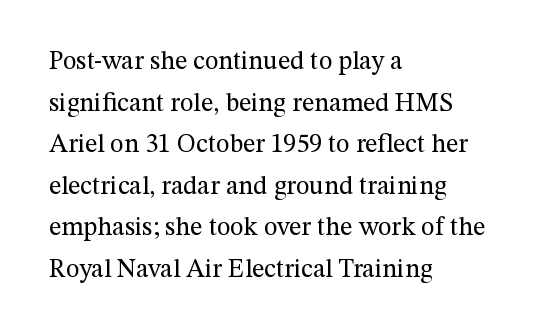
Q: Is the text bold? A: No.
Q: Is the text italic (slanted)? A: No, it is upright.
Q: Is the text underlined? A: No.
Q: How is the paragraph aligned? A: Left-aligned.
Q: Is the spacing between letters normal or unusually wide? A: Normal.
Q: Is the spacing between lines tight, normal or loose? A: Normal.
